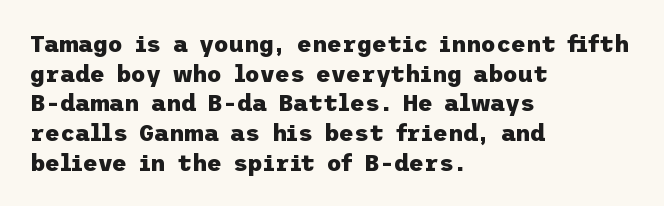
Q: Is the text bold? A: Yes.
Q: Is the text italic (slanted)? A: No, it is upright.
Q: Is the text underlined? A: No.
Q: How is the paragraph aligned? A: Left-aligned.
Q: Is the spacing between letters normal or unusually wide? A: Normal.
Q: Is the spacing between lines tight, normal or loose? A: Normal.
